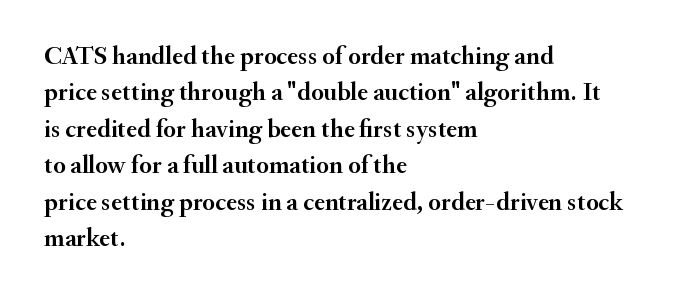
Q: Is the text italic (slanted)? A: No, it is upright.
Q: Is the text underlined? A: No.
Q: How is the paragraph aligned? A: Left-aligned.
Q: Is the spacing between letters normal or unusually wide? A: Normal.
Q: Is the spacing between lines tight, normal or loose? A: Normal.
